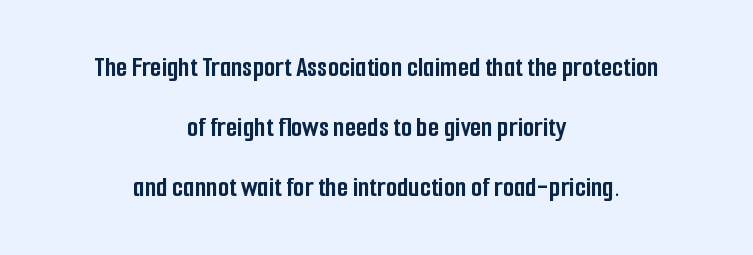
Q: Is the text bold? A: Yes.
Q: Is the text italic (slanted)? A: No, it is upright.
Q: Is the typeface a serif or a sans-serif typeface? A: Sans-serif.
Q: Is the text underlined? A: No.
Q: How is the paragraph aligned? A: Centered.
Q: Is the spacing between letters normal or unusually wide? A: Normal.
Q: Is the spacing between lines tight, normal or loose? A: Loose.
Q: Width (condensed, normal, or wide)? A: Condensed.
Q: Stroke contrast? A: Low.
Q: x-height? A: Medium.
Q: Monospaced? A: No.
